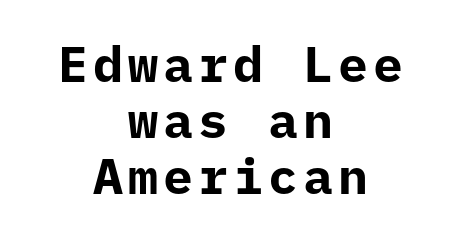
This block would grow much taller if given ordinary leading; it's compressed now. Do the letters lean? They stand straight. This is heavy type, rendered in bold. Do the characters align in a grid? Yes, the font is monospaced.
